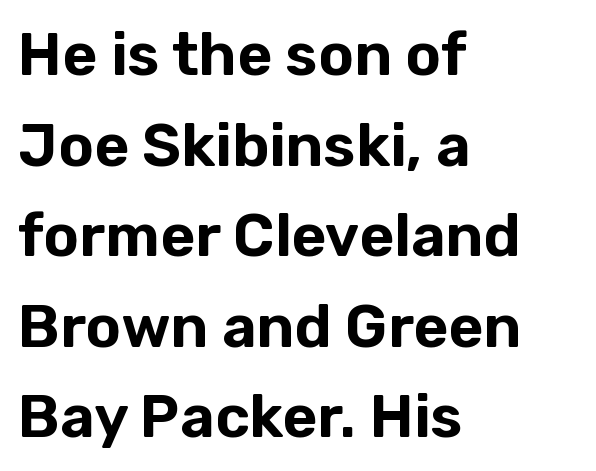
The image shows 60 px sans-serif type, upright; set left-aligned, normal line spacing (1.51x), normal letter spacing, not underlined; low stroke contrast and a medium x-height.
